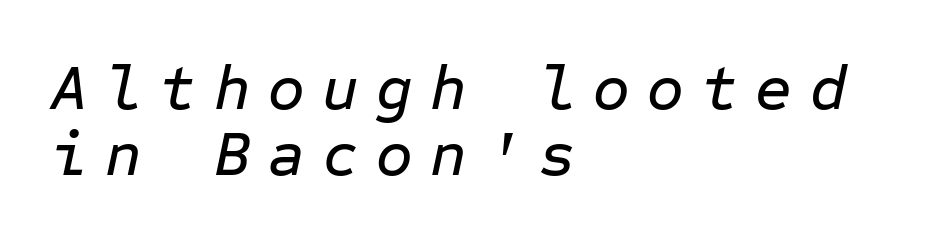
{"italic": "yes", "lean": "right", "slant_degrees": 12, "width": "normal", "stroke_contrast": "low", "x_height": "medium", "monospaced": "yes", "underline": "no", "align": "left", "line_spacing": "tight", "line_spacing_ratio": 1.05, "letter_spacing": "wide", "letter_spacing_em": 0.28, "glyph_px": 63}
